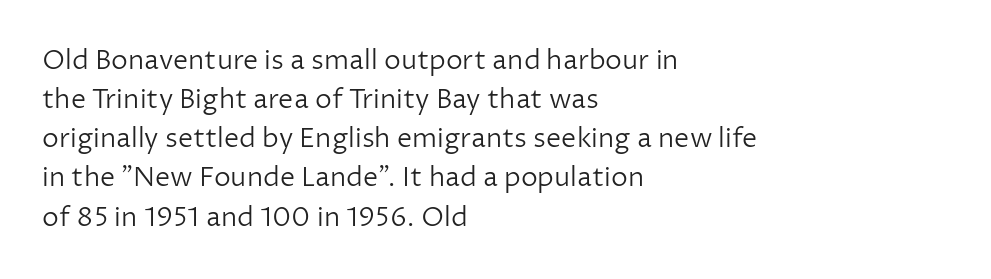
The image shows 27 px text type, upright; set left-aligned, normal line spacing (1.45x), normal letter spacing, not underlined.
